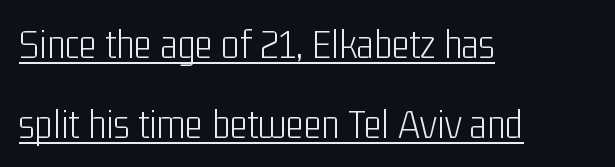
No heavy texture on the line: the type isn't bold. Compared with undecorated copy, this sample adds a rule below the words. Visually the block forms a straight wall on the left and a jagged coastline on the right. The typography opts for an upright posture over an oblique one.
